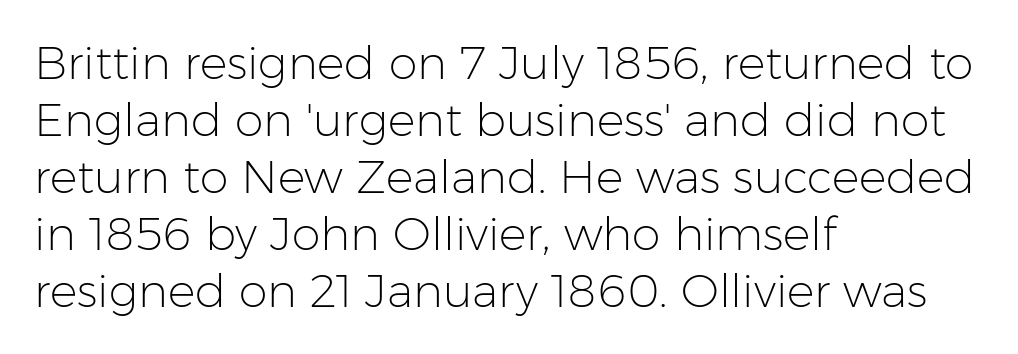
Q: Is the text bold? A: No.
Q: Is the text italic (slanted)? A: No, it is upright.
Q: Is the typeface a serif or a sans-serif typeface? A: Sans-serif.
Q: Is the text underlined? A: No.
Q: How is the paragraph aligned? A: Left-aligned.
Q: Is the spacing between letters normal or unusually wide? A: Normal.
Q: Width (condensed, normal, or wide)? A: Normal.
Q: Stroke contrast? A: Low.
Q: x-height? A: Medium.
Q: Monospaced? A: No.
